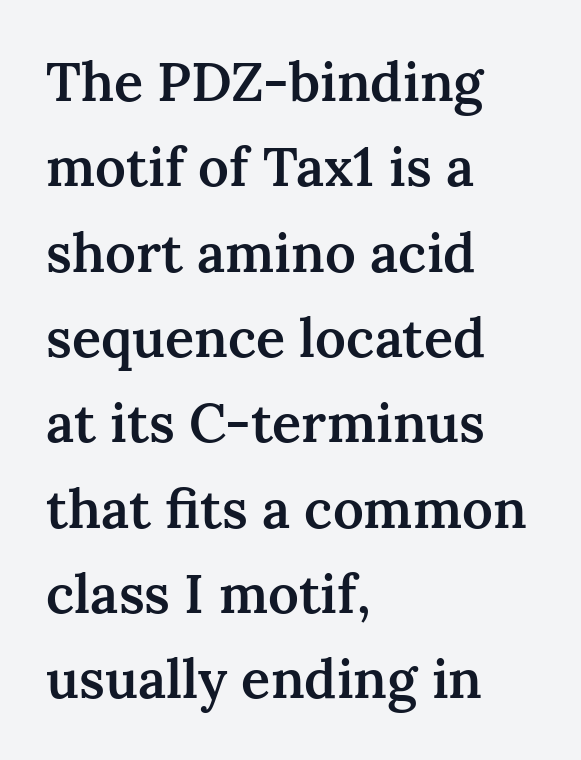
The image shows 54 px semibold serif type, upright; set left-aligned, normal line spacing (1.58x), normal letter spacing, not underlined; medium stroke contrast and a medium x-height.
